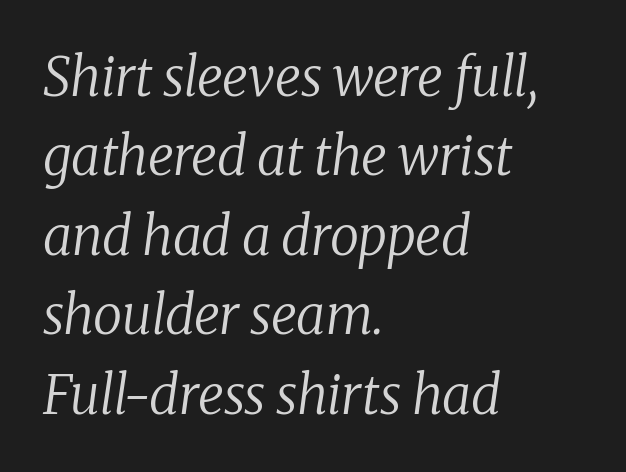
{"serif": "yes", "italic": "yes", "lean": "right", "slant_degrees": 8, "bold": "no", "weight": "regular", "width": "normal", "stroke_contrast": "low", "x_height": "medium", "monospaced": "no", "underline": "no", "align": "left", "line_spacing": "normal", "line_spacing_ratio": 1.5, "letter_spacing": "normal", "letter_spacing_em": 0.0, "glyph_px": 53}
